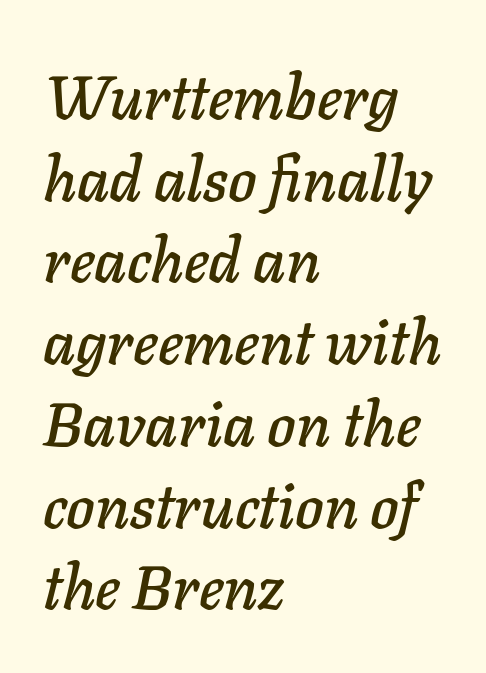
The foot of each line stays bare and open. Do the characters align in a grid? No, the font is proportional. Interline gaps are of average width in this sample. What stands out about the letter spacing? Nothing — it is the standard amount. Italic? Definitely — the glyphs are oblique. The typesetter chose a ragged-right arrangement here.
